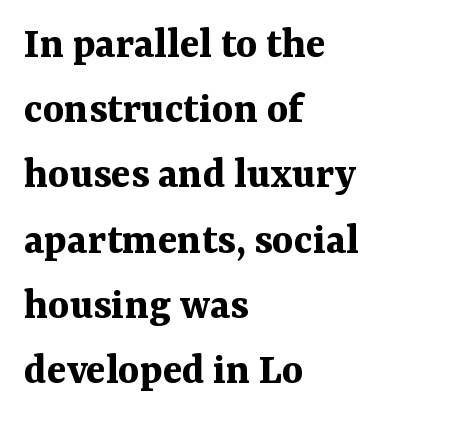
The image shows 45 px bold serif type, upright; set left-aligned, normal line spacing (1.45x), normal letter spacing, not underlined; medium stroke contrast and a medium x-height.
